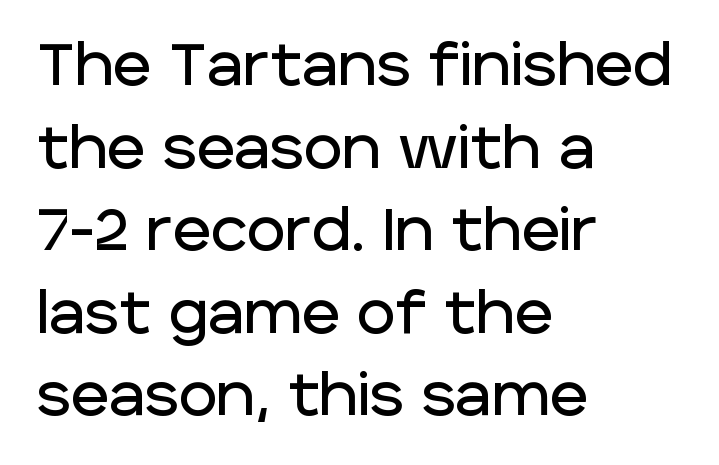
{"serif": "no", "italic": "no", "width": "normal", "stroke_contrast": "low", "x_height": "large", "monospaced": "no", "underline": "no", "align": "left", "line_spacing": "normal", "line_spacing_ratio": 1.4, "letter_spacing": "normal", "letter_spacing_em": 0.0, "glyph_px": 59}
